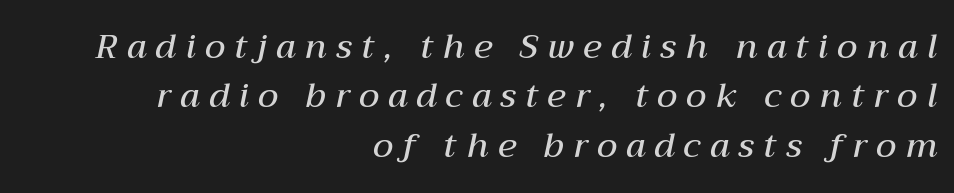
The image shows 34 px semibold type, italic (leaning right); set right-aligned, normal line spacing (1.45x), unusually wide letter spacing (+0.28 em), not underlined; medium stroke contrast and a medium x-height.
